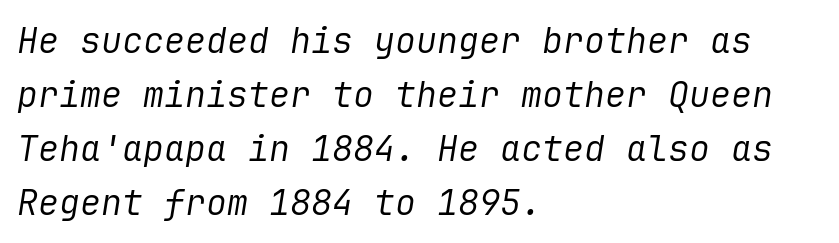
The image shows 35 px regular-weight type, italic (leaning right); set left-aligned, normal line spacing (1.54x), normal letter spacing, not underlined; low stroke contrast and a medium x-height.
